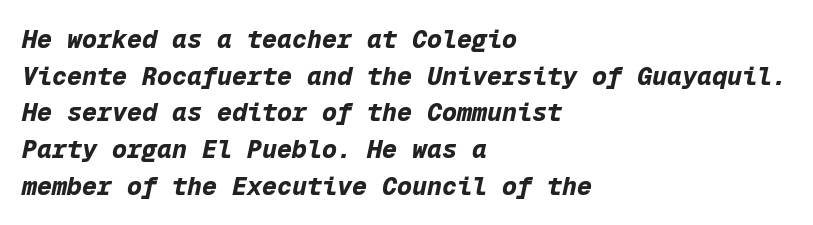
The image shows 25 px bold type, italic (leaning right); set left-aligned, normal line spacing (1.47x), normal letter spacing, not underlined.
